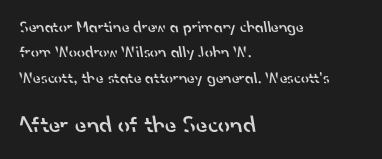
The emphasis by scale lands on block number two, below. The compositor pushed each line to the left boundary. Students, this is semibold: more ink than regular, less than bold. Normally led — the rows are evenly, conventionally spaced. Only glyphs here, with clear space below each row. The type is set solid horizontally, with unmodified tracking.
